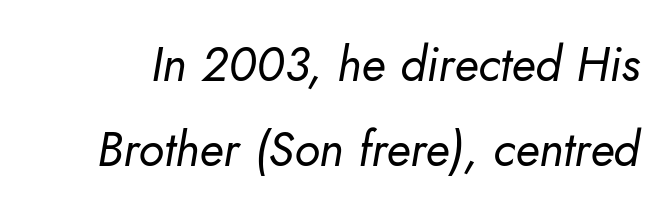
Q: Is the text bold? A: No.
Q: Is the text italic (slanted)? A: Yes, it leans right by about 10 degrees.
Q: Is the text underlined? A: No.
Q: Is the spacing between letters normal or unusually wide? A: Normal.
Q: Width (condensed, normal, or wide)? A: Normal.
Q: Stroke contrast? A: Low.
Q: x-height? A: Small.
Q: Monospaced? A: No.
